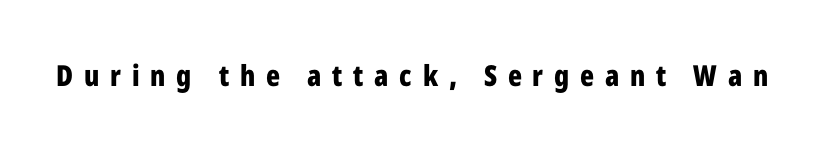
The image shows 29 px bold, condensed sans-serif type, upright; set unusually wide letter spacing (+0.37 em), not underlined; low stroke contrast and a medium x-height.
